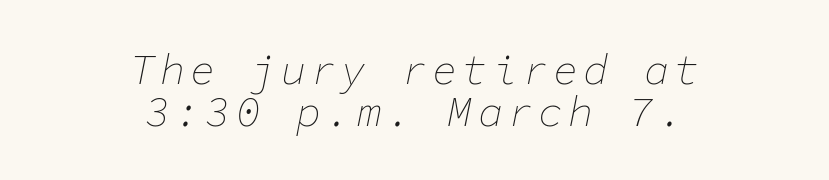
{"italic": "yes", "lean": "right", "slant_degrees": 11, "bold": "no", "weight": "thin", "width": "normal", "stroke_contrast": "low", "x_height": "medium", "monospaced": "yes", "underline": "no", "align": "center", "line_spacing": "tight", "line_spacing_ratio": 0.99, "glyph_px": 42}
